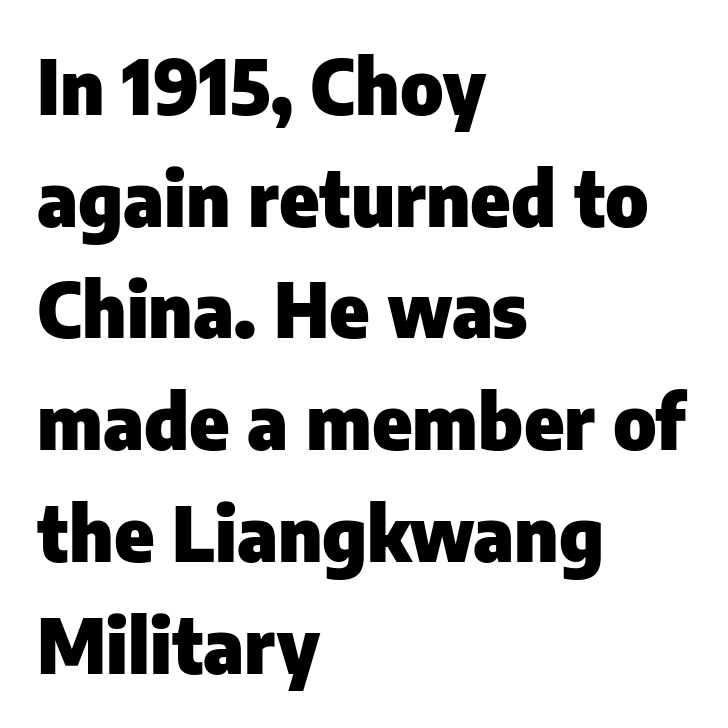
Q: Is the text bold? A: Yes.
Q: Is the text italic (slanted)? A: No, it is upright.
Q: Is the typeface a serif or a sans-serif typeface? A: Sans-serif.
Q: Is the text underlined? A: No.
Q: How is the paragraph aligned? A: Left-aligned.
Q: Is the spacing between letters normal or unusually wide? A: Normal.
Q: Is the spacing between lines tight, normal or loose? A: Normal.
Q: Width (condensed, normal, or wide)? A: Normal.
Q: Stroke contrast? A: Low.
Q: x-height? A: Medium.
Q: Monospaced? A: No.
